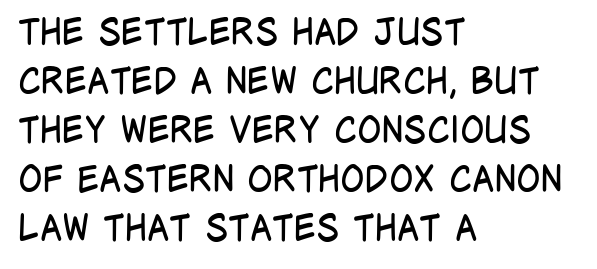
The image shows 36 px regular-weight, condensed sans-serif type, upright; set left-aligned, normal line spacing (1.36x), normal letter spacing, not underlined; low stroke contrast and a large x-height.
